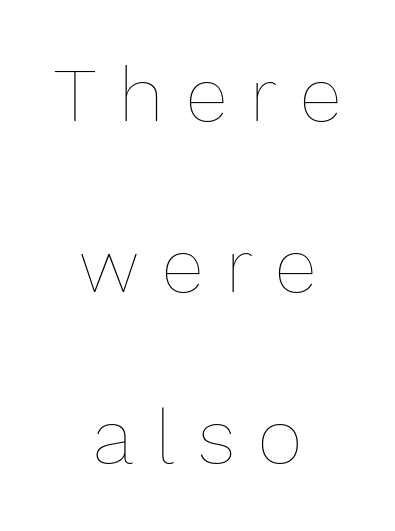
{"italic": "no", "bold": "no", "weight": "thin", "width": "normal", "stroke_contrast": "low", "x_height": "medium", "monospaced": "no", "underline": "no", "align": "center", "line_spacing": "loose", "line_spacing_ratio": 2.22, "letter_spacing": "wide", "letter_spacing_em": 0.3, "glyph_px": 77}
